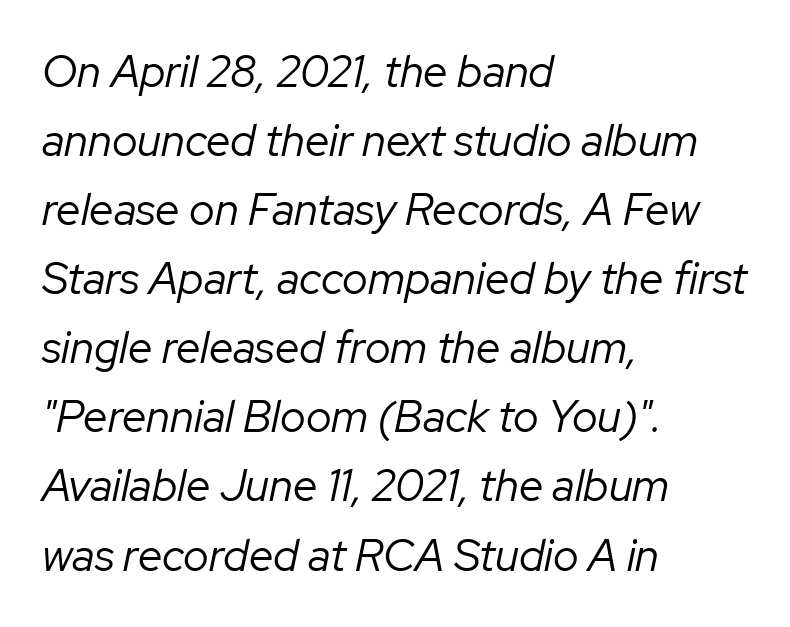
This sample keeps an unexceptional amount of space between lines. Quick note: italic. The gap between lines stays unmarked. A typesetter would call this zero additional tracking.
